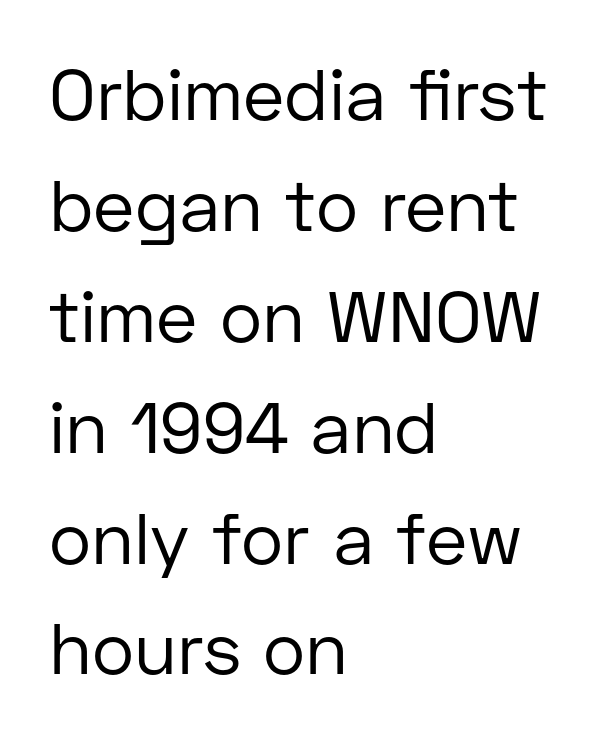
Counters stay open thanks to moderate or lighter strokes. Do the characters align in a grid? No, the font is proportional. Visually the block forms a straight wall on the left and a jagged coastline on the right. Does the type have serifs? No, each stem ends abruptly. Inter-character spacing is left at the font's built-in metrics. Nobody drew a line under any word here.
